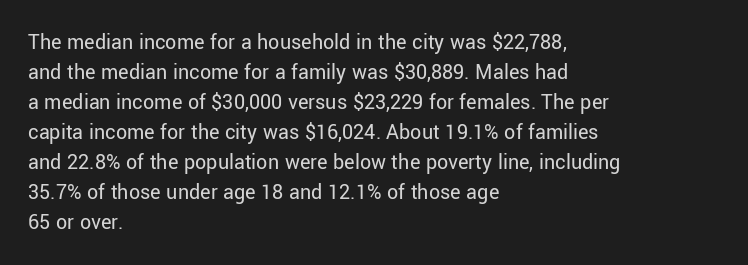
Reading down the column, the eye jumps a familiar distance to each next line. Left-aligned paragraph, ragged on the right. Check under the words: just untouched page. Nope, not italic — everything's standing straight.
